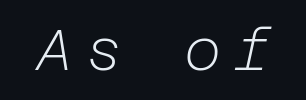
{"italic": "yes", "lean": "right", "slant_degrees": 12, "bold": "no", "weight": "light", "width": "normal", "stroke_contrast": "low", "x_height": "medium", "underline": "no", "letter_spacing": "wide", "letter_spacing_em": 0.21, "glyph_px": 57}
